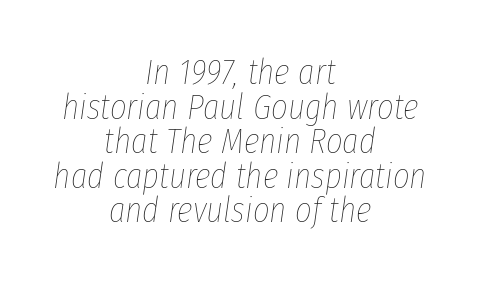
{"italic": "yes", "lean": "right", "slant_degrees": 8, "bold": "no", "weight": "thin", "width": "condensed", "stroke_contrast": "low", "x_height": "medium", "monospaced": "no", "underline": "no", "align": "center", "line_spacing": "tight", "line_spacing_ratio": 0.96, "letter_spacing": "normal", "letter_spacing_em": 0.0, "glyph_px": 36}
